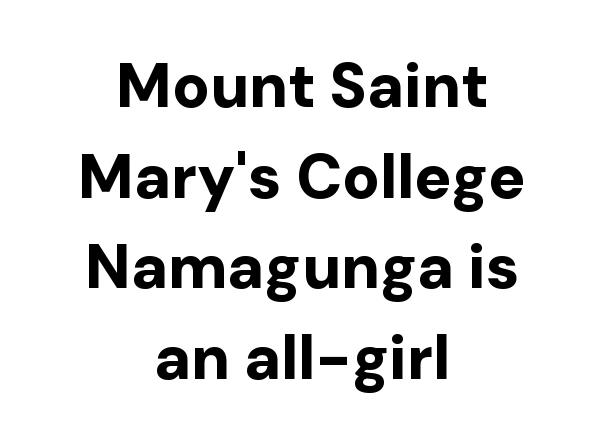
Is this a sans? Yes — the strokes have no serifs. Decoration check: the copy has no underline. Looks like regular typesetting: each glyph gets only the width it needs. This sample uses an upright cut, with every glyph sitting square on the baseline. Does the leading feel generous? No, just average.
